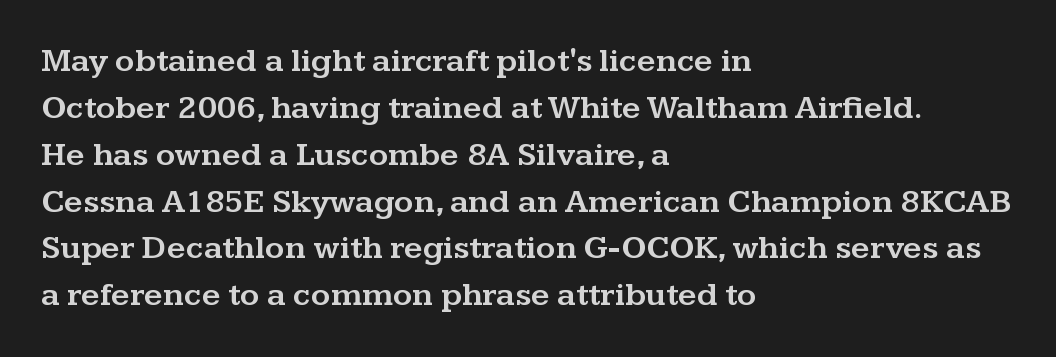
Each letter keeps its own natural width here, so spacing adapts to shape. The specimen reads as upright at a glance. Short and long lines alike share a common starting point at left. The horizontal fit of the characters is conventional and even.
